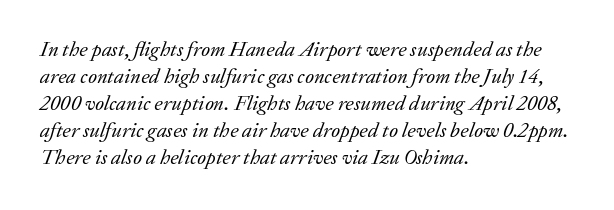
Q: Is the text bold? A: No.
Q: Is the text italic (slanted)? A: Yes, it leans right by about 20 degrees.
Q: Is the text underlined? A: No.
Q: How is the paragraph aligned? A: Left-aligned.
Q: Is the spacing between letters normal or unusually wide? A: Normal.
Q: Is the spacing between lines tight, normal or loose? A: Normal.
